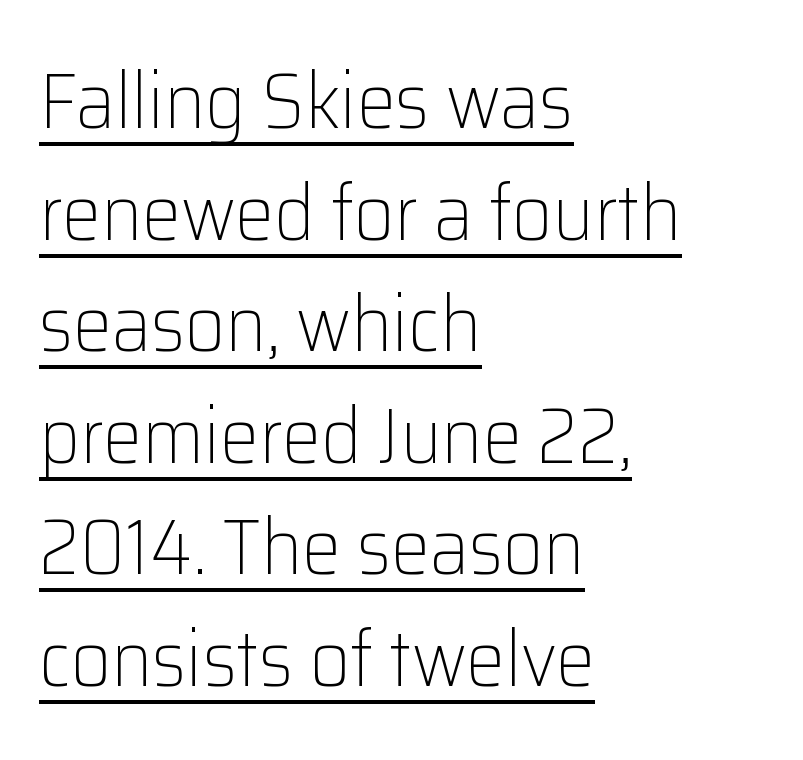
The image shows 78 px light sans-serif type, upright; set left-aligned, normal line spacing (1.43x), normal letter spacing, underlined; low stroke contrast and a medium x-height.
